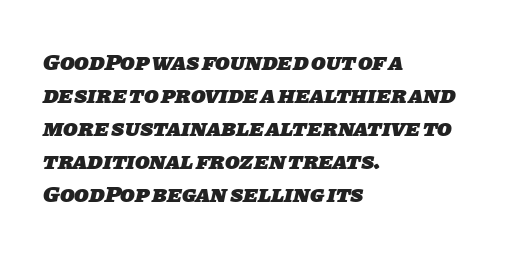
The image shows 24 px bold type; set left-aligned, normal line spacing (1.38x), normal letter spacing, not underlined.
